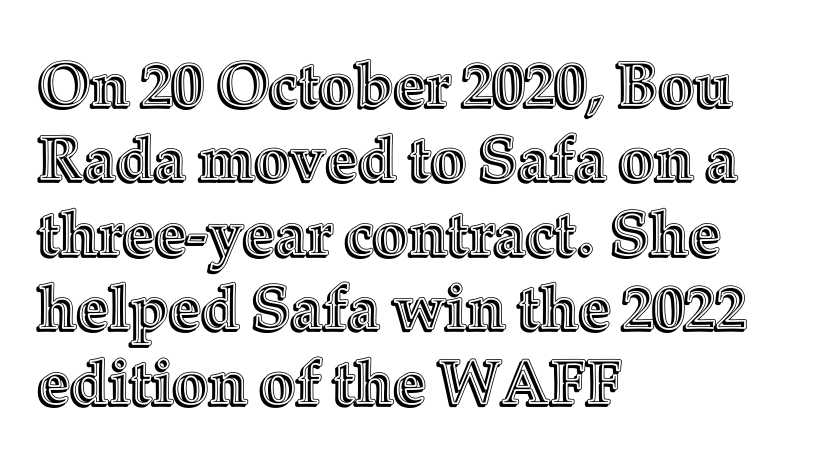
Each letter keeps its own natural width here, so spacing adapts to shape. Is the block centered? No — it sits flush against the left margin. The space directly below the letters is spotless. No extra tracking has been applied to these lines.
